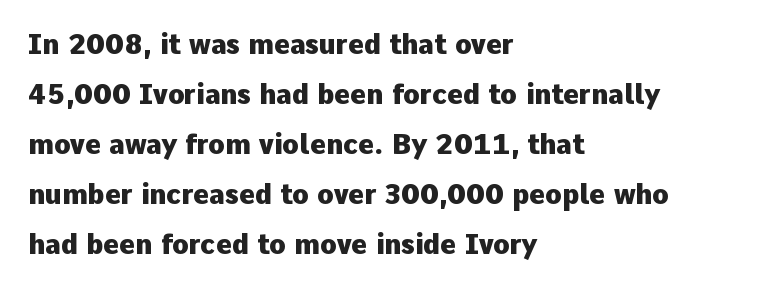
{"italic": "no", "bold": "yes", "underline": "no", "align": "left", "line_spacing_ratio": 1.85, "letter_spacing": "normal", "letter_spacing_em": 0.0, "glyph_px": 27}
